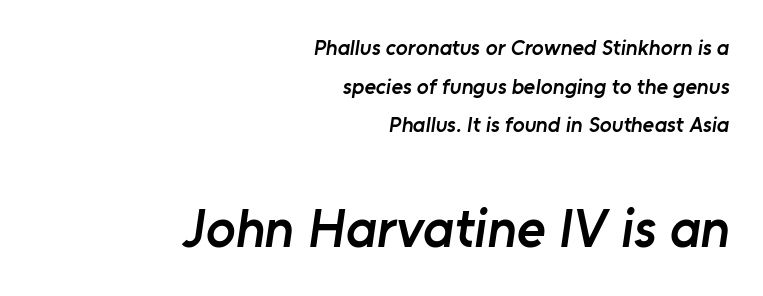
Inter-character spacing is left at the font's built-in metrics. Only glyphs here, with clear space below each row. The designer went with a sans here, leaving each stem footless. Line endings align vertically; line beginnings do not. A student would notice the bottom passage is typeset larger than what precedes it.
